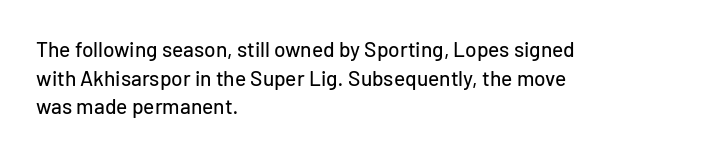
{"italic": "no", "underline": "no", "align": "left", "line_spacing": "normal", "line_spacing_ratio": 1.36, "letter_spacing": "normal", "letter_spacing_em": 0.0, "glyph_px": 21}
